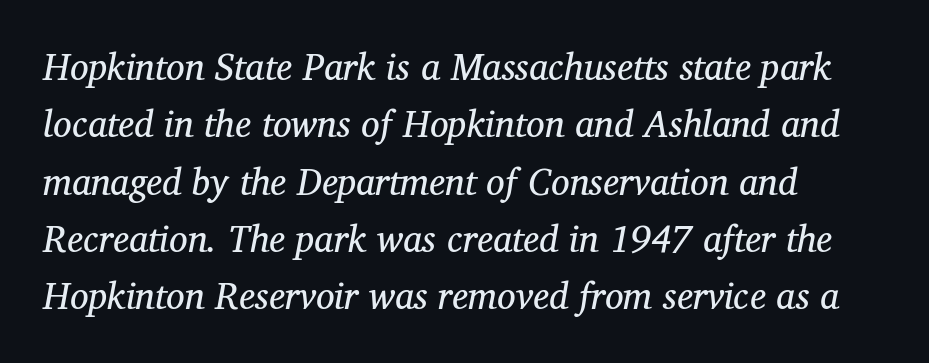
{"serif": "yes", "italic": "yes", "lean": "right", "slant_degrees": 12, "bold": "no", "weight": "regular", "width": "normal", "stroke_contrast": "medium", "x_height": "medium", "monospaced": "no", "underline": "no", "align": "left", "line_spacing": "normal", "line_spacing_ratio": 1.55, "letter_spacing": "normal", "letter_spacing_em": 0.0, "glyph_px": 37}
